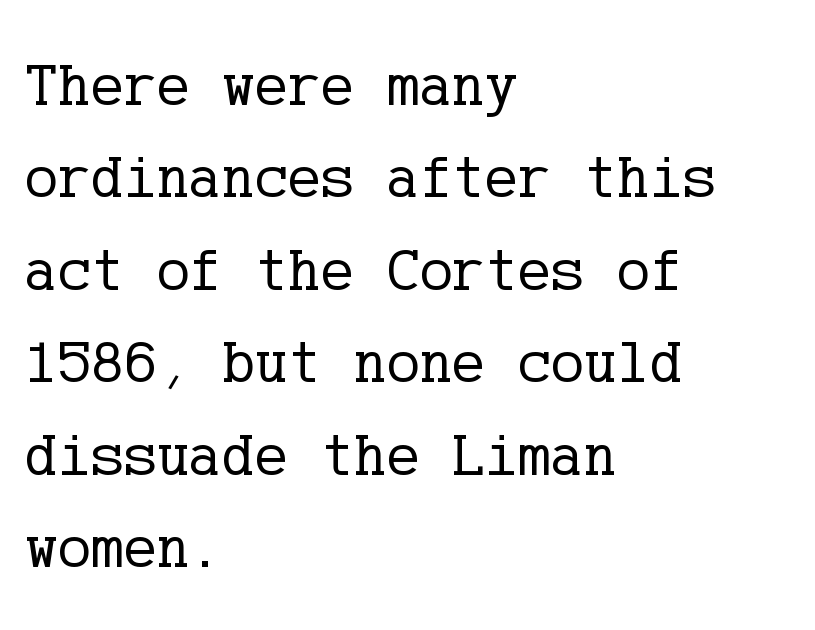
Ascenders rise straight up at ninety degrees. How are the letters spaced? Ordinarily, with no added tracking. A classic flush-left, rag-right setting is used for this passage. Bold? No — there's no thickening of the strokes.
